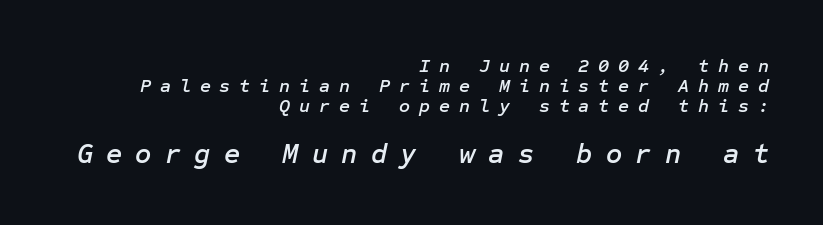
The image shows 28 px text type, italic (leaning right); set right-aligned, tight line spacing (1.06x), unusually wide letter spacing (+0.47 em), not underlined; the second (bottom) block is 1.47x larger; low stroke contrast and a medium x-height.
